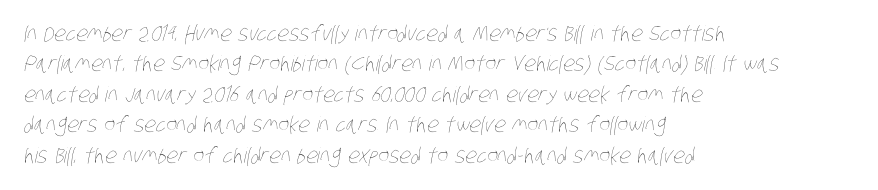
{"bold": "no", "underline": "no", "align": "left", "line_spacing": "normal", "line_spacing_ratio": 1.45, "letter_spacing": "normal", "letter_spacing_em": 0.0, "glyph_px": 21}
